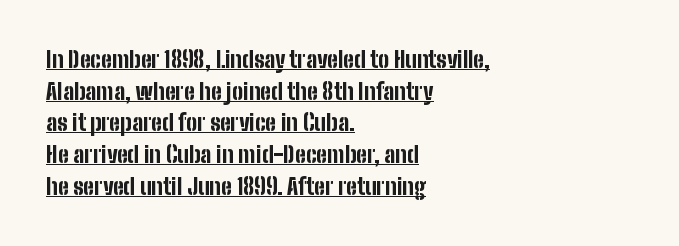
{"italic": "no", "bold": "yes", "underline": "yes", "align": "left", "line_spacing": "normal", "line_spacing_ratio": 1.44, "letter_spacing": "normal", "letter_spacing_em": 0.0, "glyph_px": 22}
